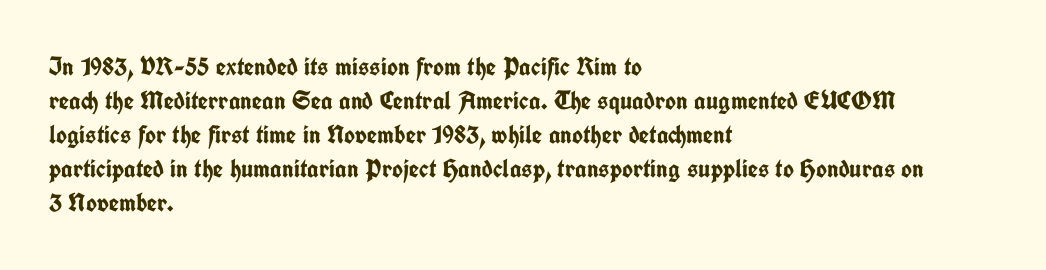
{"italic": "no", "bold": "yes", "underline": "no", "align": "left", "line_spacing": "normal", "line_spacing_ratio": 1.31, "letter_spacing": "normal", "letter_spacing_em": 0.0, "glyph_px": 26}
